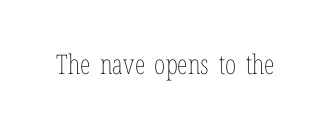
Q: Is the text bold? A: No.
Q: Is the text italic (slanted)? A: No, it is upright.
Q: Is the text underlined? A: No.
Q: Is the spacing between letters normal or unusually wide? A: Normal.
